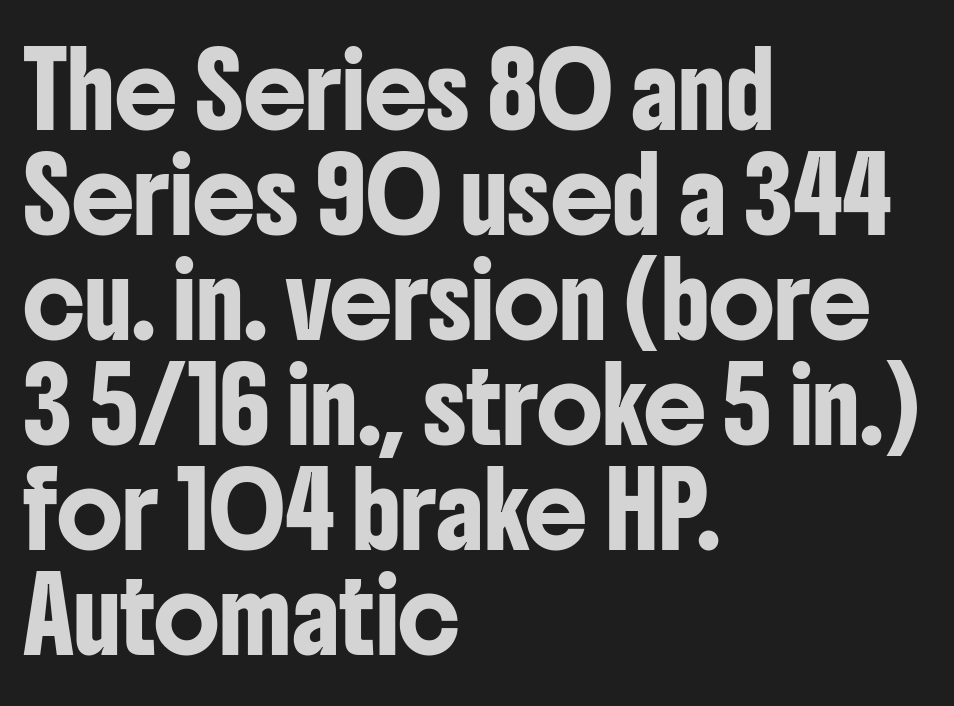
Quick note: underline off. You could not count columns in this text — the font is proportionally spaced. All the whitespace from short lines collects on the right. The passage shown is typeset with a sans-serif family. If you drew a line through each stem, it would be perfectly vertical.
